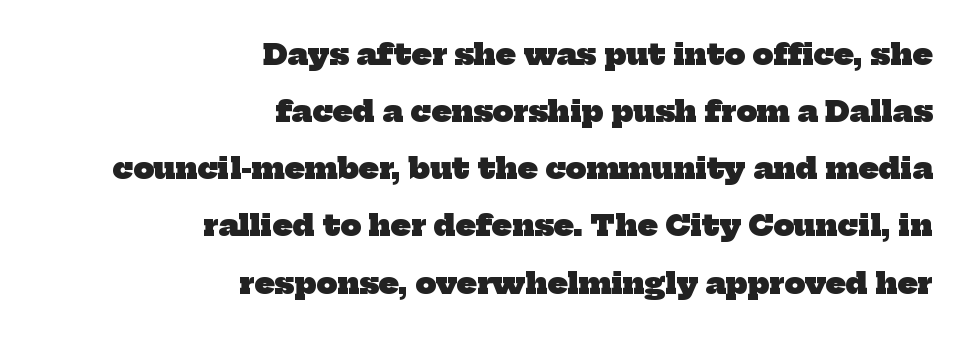
The image shows 29 px heavy serif type; set right-aligned, loose line spacing (1.97x), normal letter spacing, not underlined; low stroke contrast and a medium x-height.
